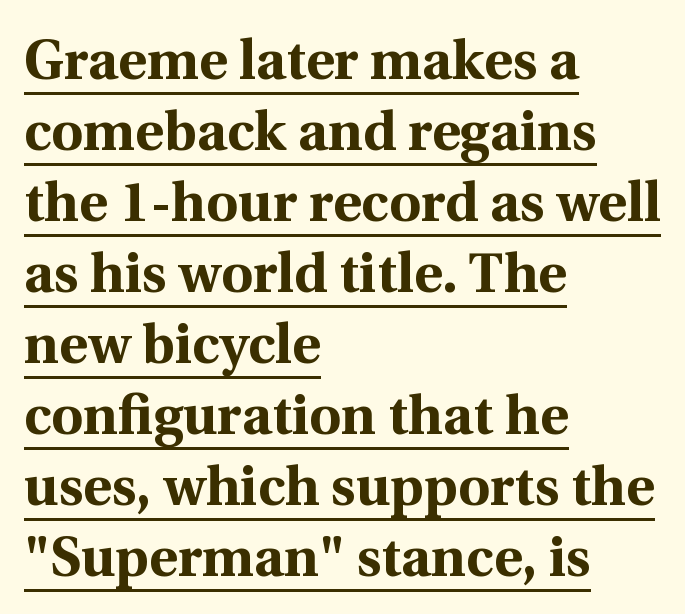
Line spacing here is normal. Emphasis is given by a line drawn under the lettering. If you drew a ruler down the left edge, every line would touch it. Is this a fixed-width face? No — the glyphs have proportional, varying widths. Vertical strokes here are truly vertical. Honestly, the letter spacing is just normal — you wouldn't notice it.
